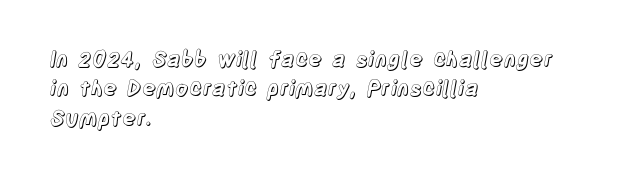
Q: Is the text italic (slanted)? A: Yes.
Q: Is the text underlined? A: No.
Q: How is the paragraph aligned? A: Left-aligned.
Q: Is the spacing between letters normal or unusually wide? A: Normal.
Q: Is the spacing between lines tight, normal or loose? A: Normal.
